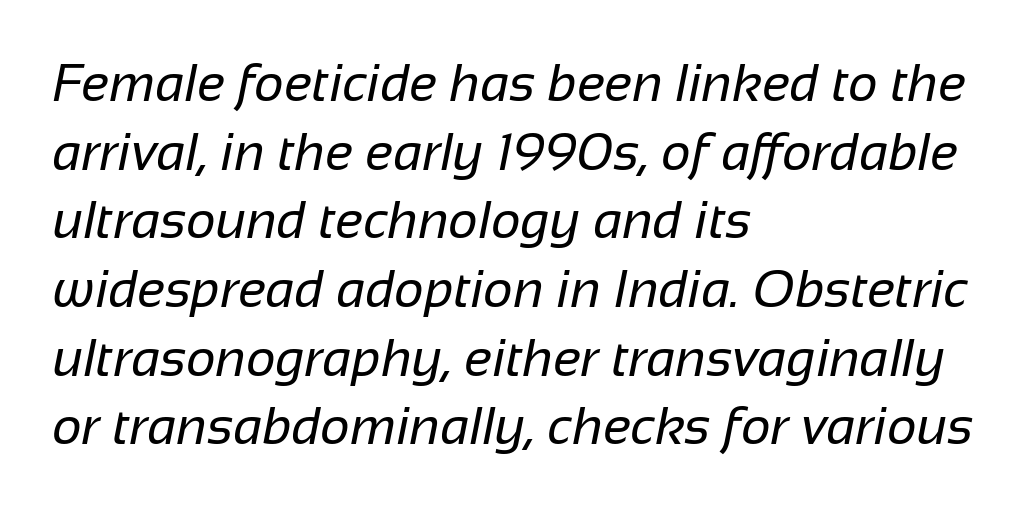
The image shows 52 px regular-weight sans-serif type; set left-aligned, normal line spacing (1.32x), normal letter spacing, not underlined; low stroke contrast and a medium x-height.
